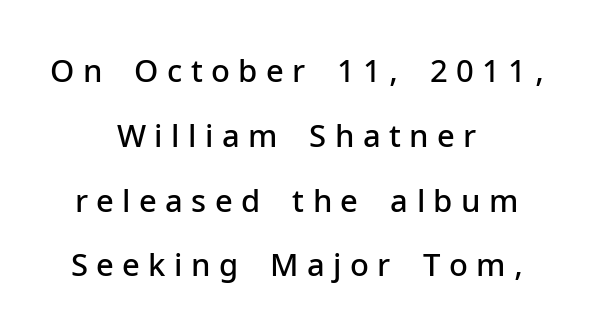
Does the lettering tilt? It doesn't — this is upright. A typesetter would call this leading open, well beyond the default. Stroke terminals: plain, sans-serif. Inter-character spacing is expanded well beyond the font's built-in metrics. Do the characters align in a grid? No, the font is proportional.
